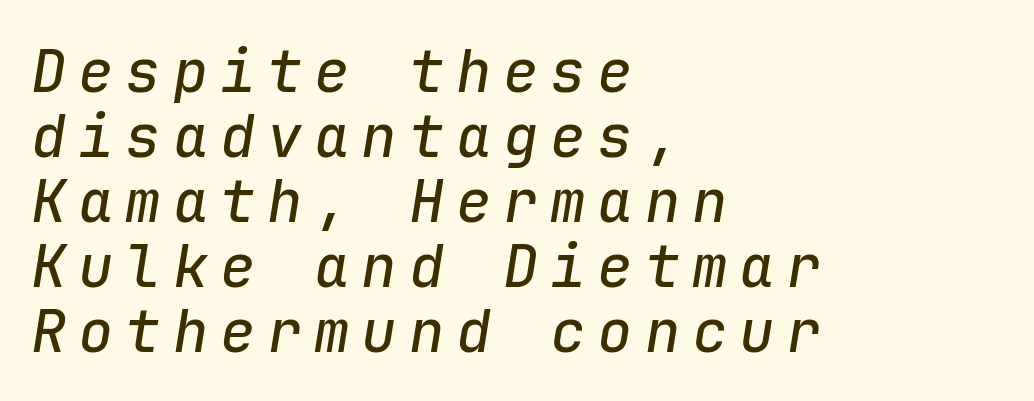
Q: Is the text italic (slanted)? A: Yes, it leans right by about 9 degrees.
Q: Is the text underlined? A: No.
Q: How is the paragraph aligned? A: Left-aligned.
Q: Is the spacing between letters normal or unusually wide? A: Unusually wide.
Q: Is the spacing between lines tight, normal or loose? A: Tight.
Q: Width (condensed, normal, or wide)? A: Normal.
Q: Stroke contrast? A: Low.
Q: x-height? A: Medium.
Q: Monospaced? A: Yes.
